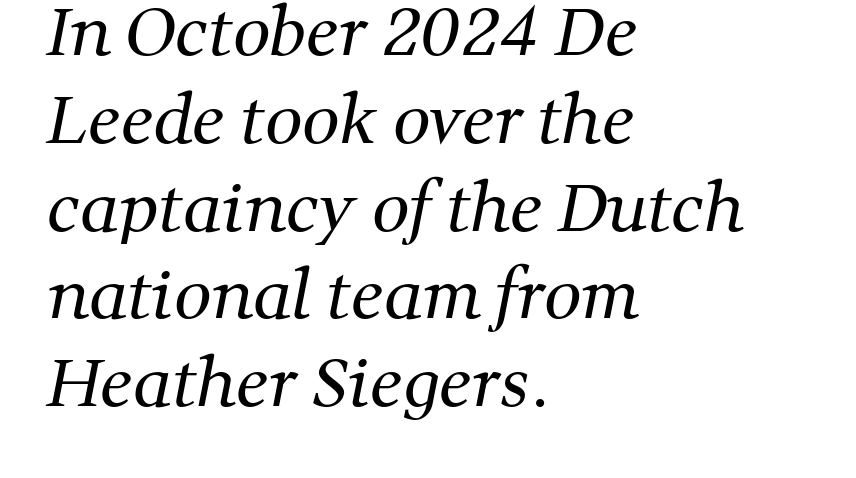
This is not heavy type; no bold has been used. Character widths vary here, with narrow letters taking less room than wide ones. Each letter's strokes conclude with small projecting serifs. Just letters on the line, the space beneath them empty. Short note: letters normally spaced.
